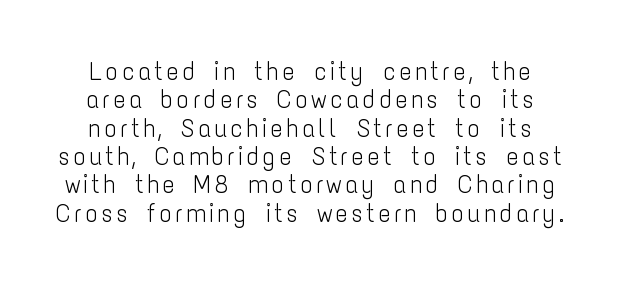
{"italic": "no", "bold": "no", "underline": "no", "line_spacing": "tight", "line_spacing_ratio": 1.09, "glyph_px": 26}
